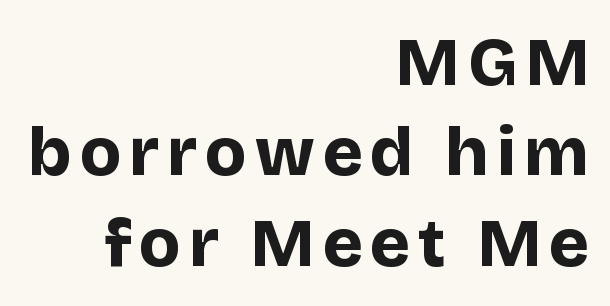
Which margin do the lines hug? The right one — the left edge is uneven. What kind of face is this? One without serifs — a sans. These lines are rendered in a variable-pitch font. How would I describe the line gaps? Plain and ordinary. Quick note: underline off. Set as a true bold cut, around the 700 mark.
